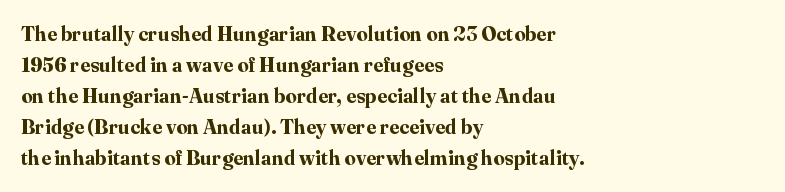
{"italic": "no", "bold": "yes", "underline": "no", "align": "left", "line_spacing": "normal", "line_spacing_ratio": 1.55, "letter_spacing": "normal", "letter_spacing_em": 0.0, "glyph_px": 20}
